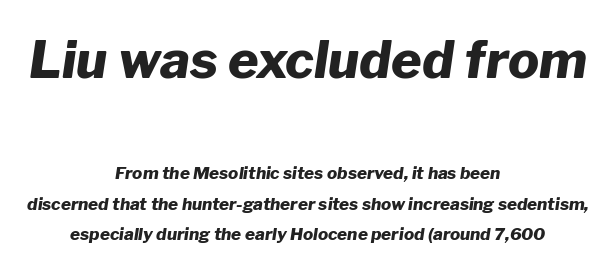
Q: Is the text bold? A: Yes.
Q: Is the text italic (slanted)? A: Yes, it leans right by about 8 degrees.
Q: Is the text underlined? A: No.
Q: How is the paragraph aligned? A: Centered.
Q: Is the spacing between letters normal or unusually wide? A: Normal.
Q: Which block of text is set in a larger size, the first (top) or the second (bottom)? A: The first (top) one.
Q: Width (condensed, normal, or wide)? A: Normal.
Q: Stroke contrast? A: Low.
Q: x-height? A: Medium.
Q: Monospaced? A: No.
